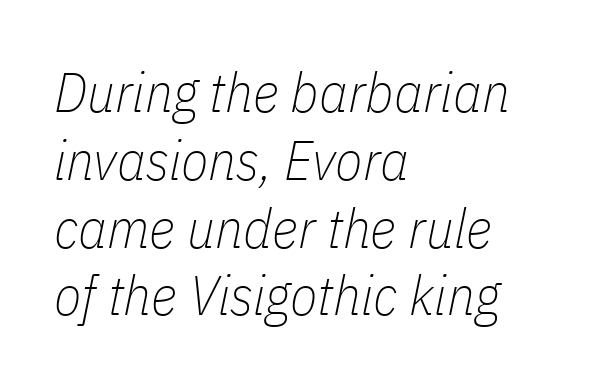
Standard letterfit; no display-style spreading of the glyphs. The text block is weighted toward the left margin, trailing off unevenly rightward. Letters rest on an invisible, unmarked baseline. A typesetter would mark this as italic. The cut favours lightness, reaching ordinary text weight at its darkest. This sample has the flowing, uneven cadence of proportional lettering.
